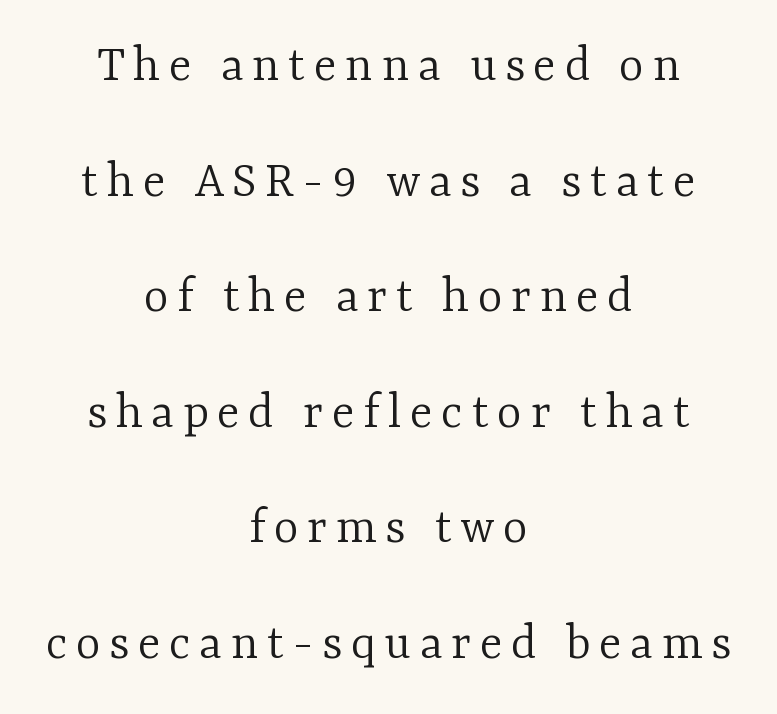
Is the stroke heavy? The answer is a plain regular-or-lighter. Descenders hang freely into open space. The paragraph has two soft edges and a firm central axis. The rendering uses natural spacing where letterforms have individual widths. Designer's note — italics off, roman on. Airy leading.
